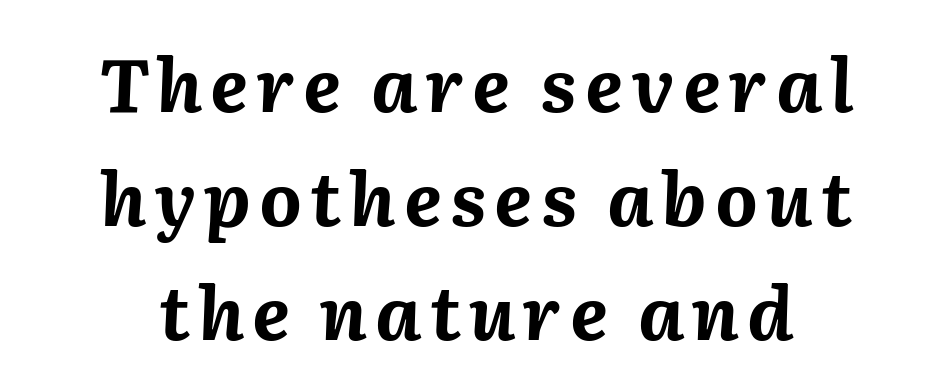
Is this a fixed-width face? No — the glyphs have proportional, varying widths. Does the weight exceed regular? Yes, all the way to bold. If you drew a line through each stem, it would be angled. Both edges are ragged and mirror each other, which tells us the setting is centered. Only glyphs here, with clear space below each row. Notice how descenders clear the ascenders below comfortably — that's standard leading.
